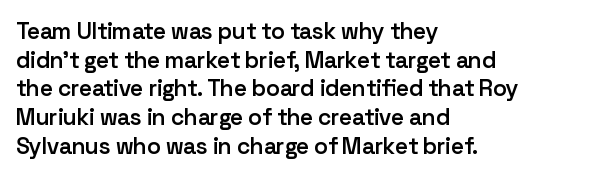
{"italic": "no", "bold": "semi", "underline": "no", "align": "left", "line_spacing": "normal", "line_spacing_ratio": 1.25, "letter_spacing": "normal", "letter_spacing_em": 0.0, "glyph_px": 23}
